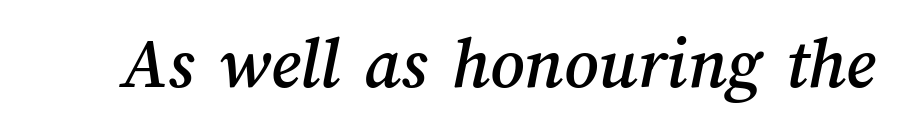
Does extra space separate the letters? No, they use regular spacing. Here the designer chose a conventional face with non-uniform glyph widths. Beneath every word, the page is bare.
